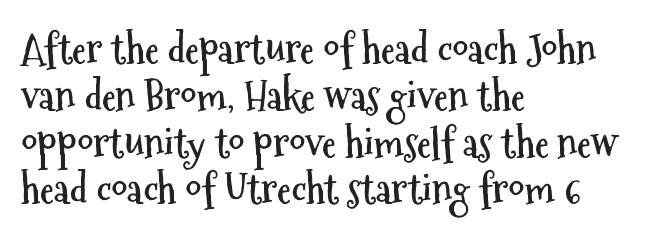
Q: Is the text bold? A: Yes.
Q: Is the text italic (slanted)? A: No, it is upright.
Q: Is the typeface a serif or a sans-serif typeface? A: Sans-serif.
Q: Is the text underlined? A: No.
Q: How is the paragraph aligned? A: Left-aligned.
Q: Is the spacing between letters normal or unusually wide? A: Normal.
Q: Width (condensed, normal, or wide)? A: Condensed.
Q: Stroke contrast? A: Medium.
Q: x-height? A: Medium.
Q: Monospaced? A: No.
